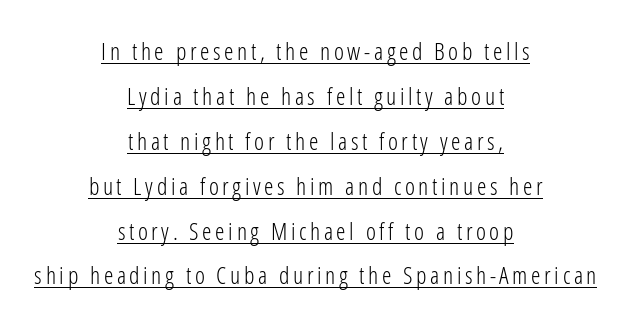
The text block is weighted toward neither margin, spreading evenly from the middle. It's the straight-up-and-down kind of type. The characters are drawn with everyday or finer stroke widths. Check the space under the baseline: a stroke is drawn there.
